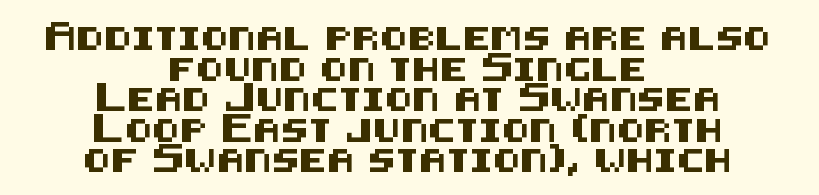
The image shows 23 px text type, upright; set centered, normal line spacing (1.33x), normal letter spacing, not underlined.
